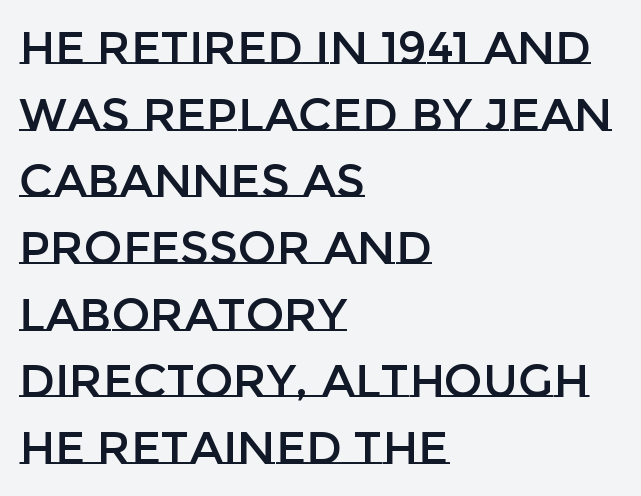
The image shows 46 px text type, upright; set left-aligned, normal line spacing (1.45x), normal letter spacing, not underlined; low stroke contrast and a large x-height.
